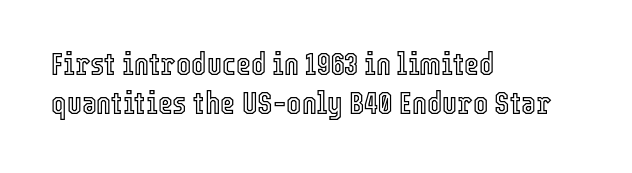
{"italic": "no", "width": "condensed", "x_height": "medium", "monospaced": "no", "underline": "no", "align": "left", "line_spacing_ratio": 1.22, "letter_spacing": "normal", "letter_spacing_em": 0.0, "glyph_px": 32}
